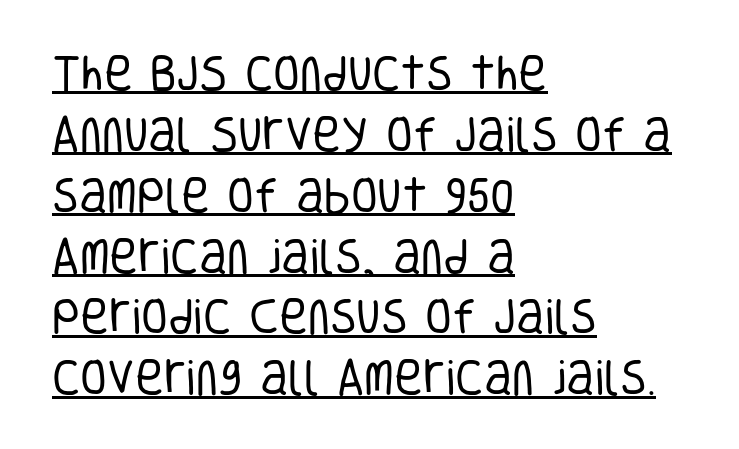
Q: Is the text bold? A: No.
Q: Is the text italic (slanted)? A: No, it is upright.
Q: Is the typeface a serif or a sans-serif typeface? A: Sans-serif.
Q: Is the text underlined? A: Yes.
Q: How is the paragraph aligned? A: Left-aligned.
Q: Is the spacing between letters normal or unusually wide? A: Normal.
Q: Is the spacing between lines tight, normal or loose? A: Normal.
Q: Width (condensed, normal, or wide)? A: Condensed.
Q: Stroke contrast? A: Low.
Q: x-height? A: Large.
Q: Monospaced? A: No.
